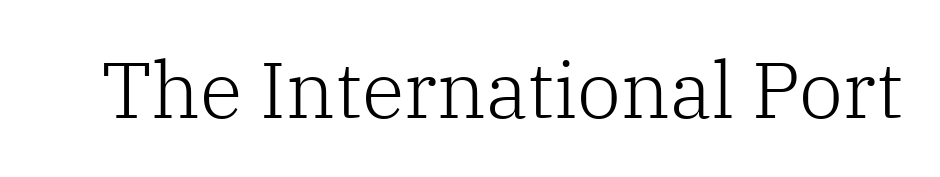
The tracking reads as untouched default to a designer's eye. Unbolded letterforms with no extra heft. This sample has the flowing, uneven cadence of proportional lettering. Examine the stroke ends and you'll spot serifs. The space beneath each line is pristine and unruled.
